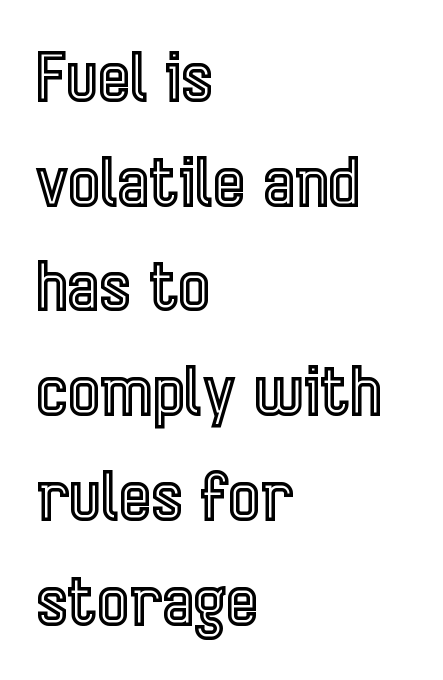
It's the straight-up-and-down kind of type. Leftover space on each line is placed entirely after the last word. Note the varied advance widths — an 'i' is clearly narrower than an 'm'. The area under the type is left untouched.
